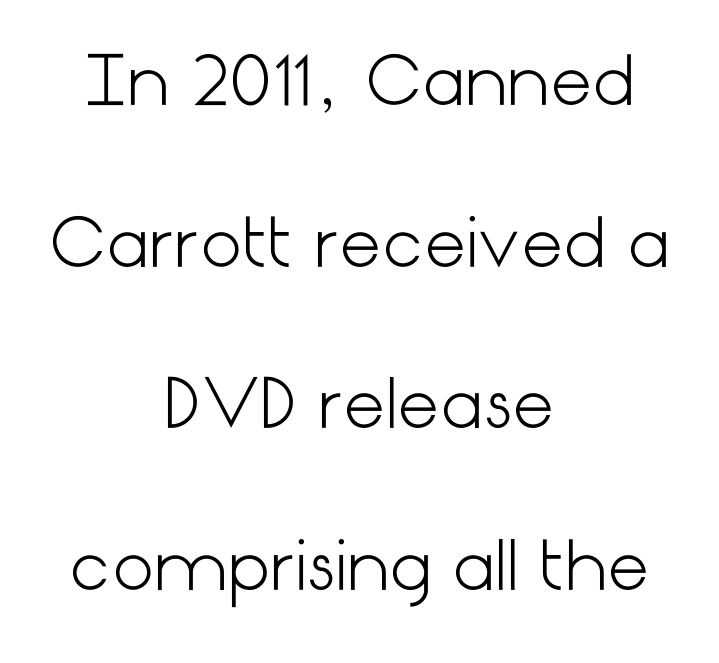
{"serif": "no", "italic": "no", "bold": "no", "weight": "light", "width": "normal", "stroke_contrast": "low", "x_height": "medium", "underline": "no", "align": "center", "line_spacing": "loose", "line_spacing_ratio": 2.45, "letter_spacing": "normal", "letter_spacing_em": 0.0, "glyph_px": 66}
